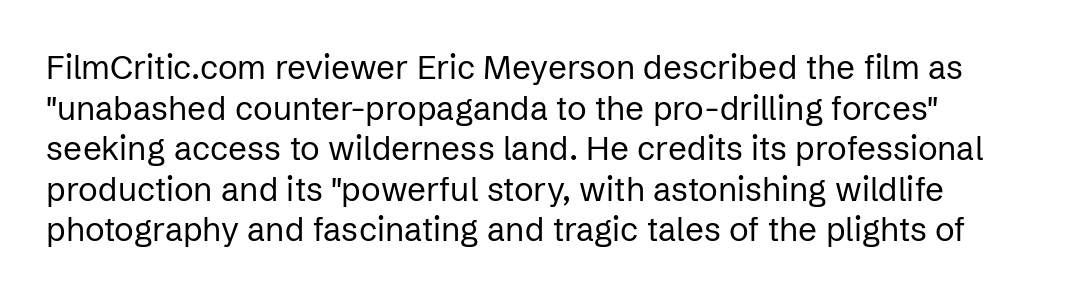
The image shows 33 px regular-weight sans-serif type, upright; set line spacing 1.23x, normal letter spacing, not underlined; low stroke contrast and a medium x-height.
